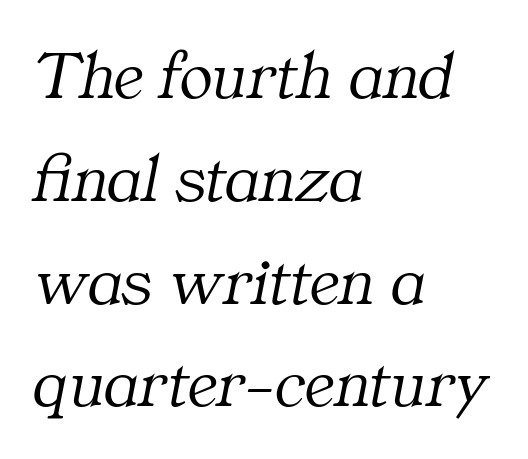
This sample keeps an unexceptional amount of space between lines. Short note: letters normally spaced. Each letter's strokes conclude with small projecting serifs. The passage shown is typed in a proportional face where columns would drift.
